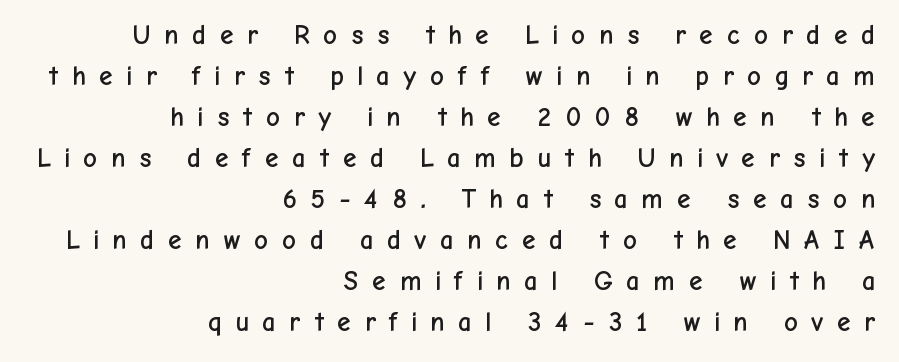
{"italic": "no", "underline": "no", "align": "right", "line_spacing": "normal", "line_spacing_ratio": 1.52, "letter_spacing": "wide", "letter_spacing_em": 0.47, "glyph_px": 27}
